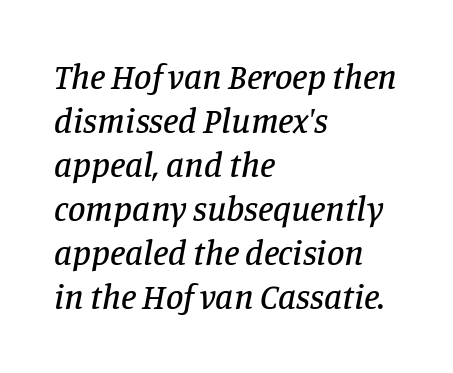
Q: Is the text italic (slanted)? A: Yes, it leans right by about 11 degrees.
Q: Is the typeface a serif or a sans-serif typeface? A: Serif.
Q: Is the text underlined? A: No.
Q: How is the paragraph aligned? A: Left-aligned.
Q: Is the spacing between letters normal or unusually wide? A: Normal.
Q: Is the spacing between lines tight, normal or loose? A: Normal.
Q: Width (condensed, normal, or wide)? A: Normal.
Q: Stroke contrast? A: Low.
Q: x-height? A: Large.
Q: Monospaced? A: No.
